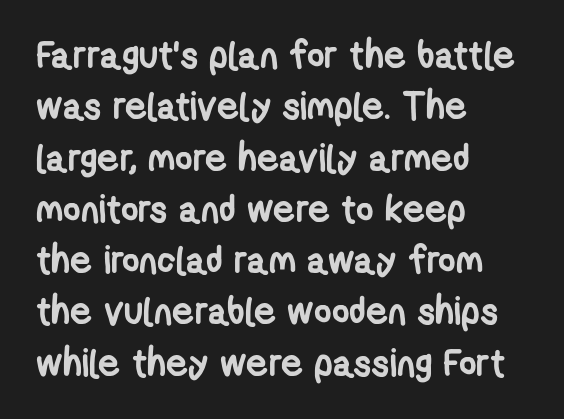
The image shows 38 px semibold, condensed sans-serif type; set left-aligned, normal line spacing (1.35x), normal letter spacing, not underlined; low stroke contrast and a medium x-height.
